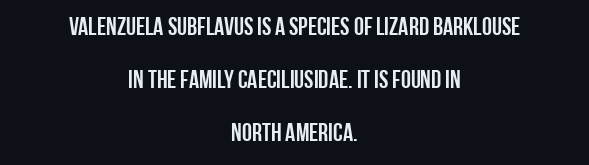
{"italic": "no", "underline": "no", "align": "center", "line_spacing": "loose", "line_spacing_ratio": 2.13, "letter_spacing": "normal", "letter_spacing_em": 0.0, "glyph_px": 25}
